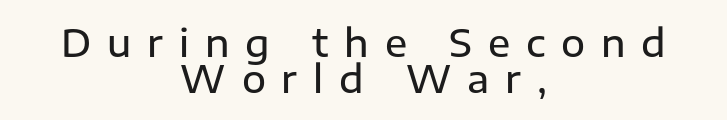
Q: Is the text bold? A: Semi-bold.
Q: Is the text italic (slanted)? A: No, it is upright.
Q: Is the typeface a serif or a sans-serif typeface? A: Sans-serif.
Q: Is the text underlined? A: No.
Q: How is the paragraph aligned? A: Centered.
Q: Is the spacing between letters normal or unusually wide? A: Unusually wide.
Q: Is the spacing between lines tight, normal or loose? A: Tight.
Q: Width (condensed, normal, or wide)? A: Normal.
Q: Stroke contrast? A: Low.
Q: x-height? A: Medium.
Q: Monospaced? A: No.
